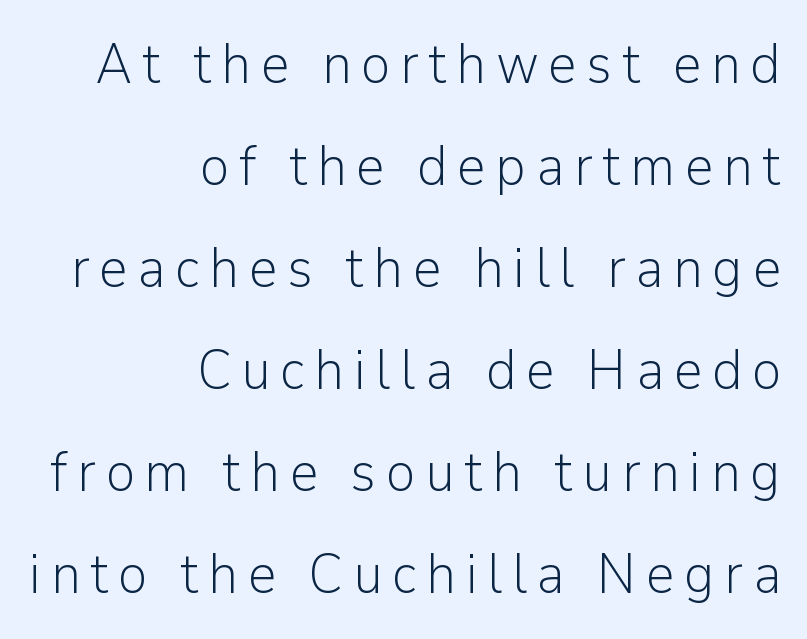
The image shows 56 px light sans-serif type, upright; set right-aligned, line spacing 1.82x, not underlined; low stroke contrast and a medium x-height.
